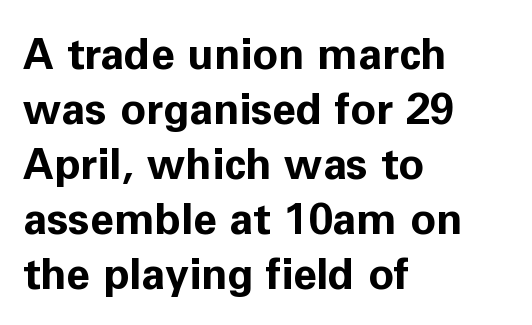
The image shows 43 px bold sans-serif type, upright; set left-aligned, normal line spacing (1.28x), normal letter spacing, not underlined; low stroke contrast and a medium x-height.
